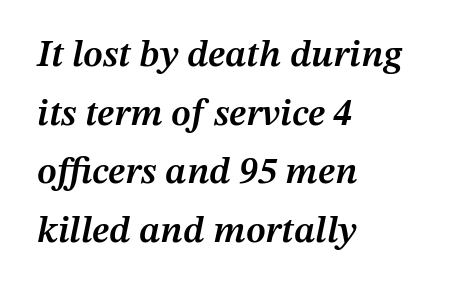
This sample has the flowing, uneven cadence of proportional lettering. Check the space under the baseline: it is left empty. The letterforms sit shoulder to shoulder at normal distance. The specimen reads as italic at a glance. Firm but not heavy-handed strokes: this text is semibold.
